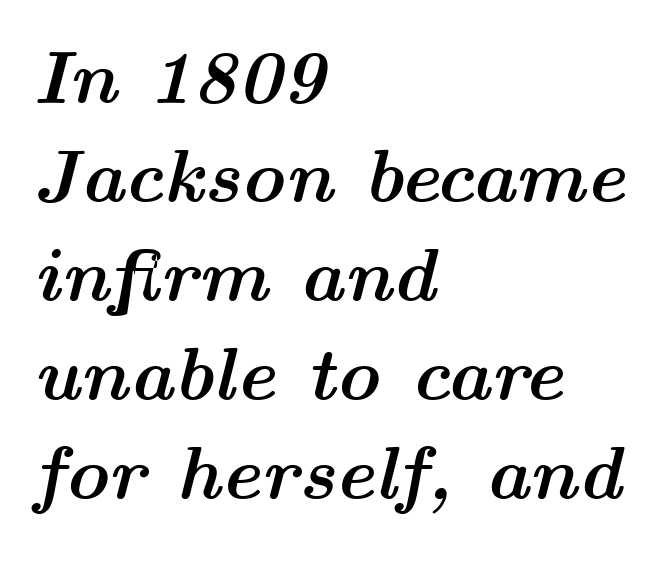
{"italic": "yes", "lean": "right", "slant_degrees": 14, "bold": "yes", "weight": "semibold", "width": "wide", "stroke_contrast": "medium", "x_height": "medium", "monospaced": "no", "underline": "no", "align": "left", "line_spacing": "normal", "line_spacing_ratio": 1.32, "letter_spacing": "normal", "letter_spacing_em": 0.0, "glyph_px": 75}
